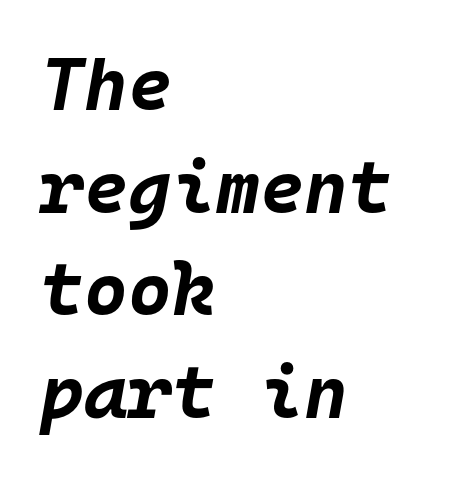
{"italic": "yes", "lean": "right", "slant_degrees": 10, "bold": "yes", "weight": "bold", "width": "normal", "stroke_contrast": "low", "x_height": "large", "monospaced": "yes", "underline": "no", "align": "left", "line_spacing": "normal", "line_spacing_ratio": 1.37, "letter_spacing": "normal", "letter_spacing_em": 0.0, "glyph_px": 75}
